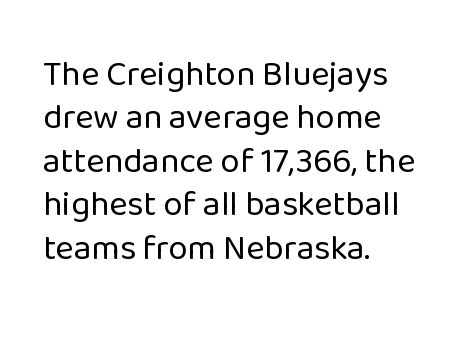
Q: Is the text bold? A: No.
Q: Is the text italic (slanted)? A: No, it is upright.
Q: Is the typeface a serif or a sans-serif typeface? A: Sans-serif.
Q: Is the text underlined? A: No.
Q: How is the paragraph aligned? A: Left-aligned.
Q: Is the spacing between letters normal or unusually wide? A: Normal.
Q: Width (condensed, normal, or wide)? A: Normal.
Q: Stroke contrast? A: Low.
Q: x-height? A: Medium.
Q: Monospaced? A: No.
